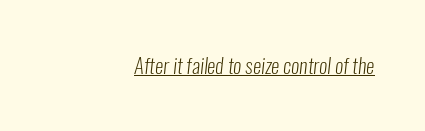
Caption: standard tracking, unaltered. Beneath each row of characters lies a ruled line. Caption: face not bold, strokes unweighted. Notice how the passage keeps a crisp vertical edge on the right only.
